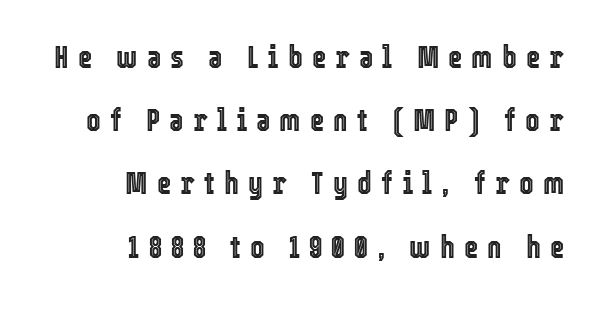
The image shows 31 px condensed type, upright; set right-aligned, loose line spacing (2.04x), unusually wide letter spacing (+0.29 em), not underlined; a medium x-height.
